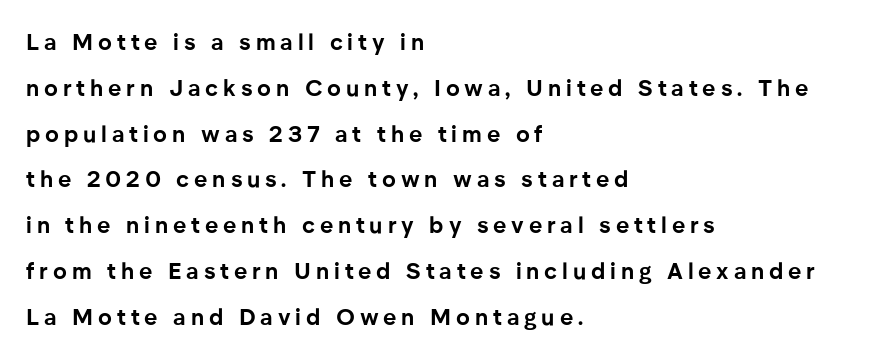
{"italic": "no", "bold": "yes", "underline": "no", "align": "left", "line_spacing": "loose", "line_spacing_ratio": 1.99, "letter_spacing": "wide", "letter_spacing_em": 0.21, "glyph_px": 23}
